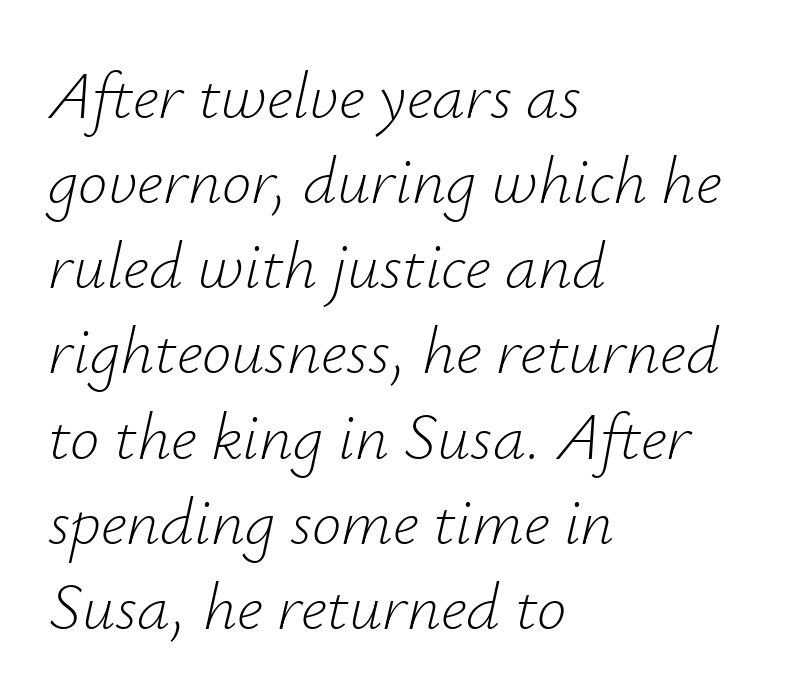
Q: Is the text bold? A: No.
Q: Is the text italic (slanted)? A: Yes, it leans right by about 12 degrees.
Q: Is the text underlined? A: No.
Q: How is the paragraph aligned? A: Left-aligned.
Q: Is the spacing between letters normal or unusually wide? A: Normal.
Q: Is the spacing between lines tight, normal or loose? A: Normal.
Q: Width (condensed, normal, or wide)? A: Normal.
Q: Stroke contrast? A: Low.
Q: x-height? A: Small.
Q: Monospaced? A: No.
